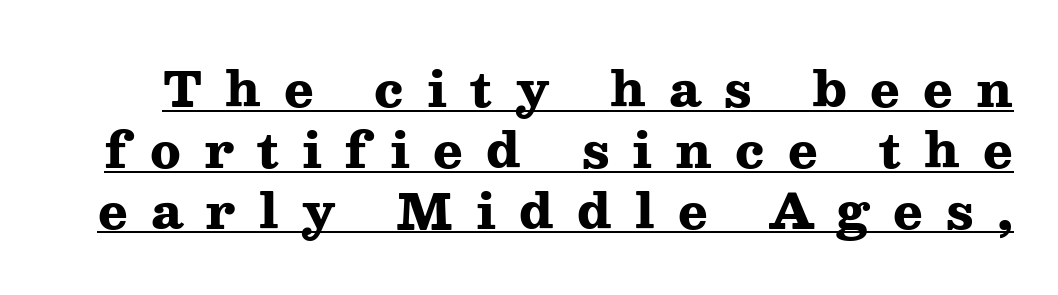
The letterforms stand isolated, each surrounded by extra space. Here the designer chose a conventional face with non-uniform glyph widths. The designer went with a serif here, giving each stem small feet. Chunky letters — that's bold for sure.
